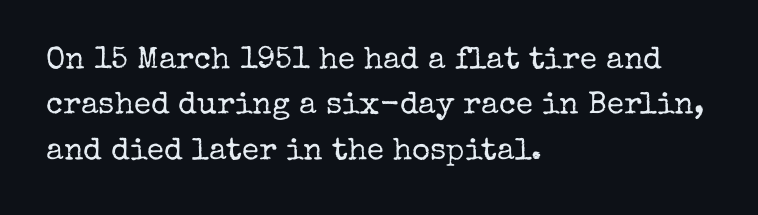
Q: Is the text bold? A: No.
Q: Is the text italic (slanted)? A: No, it is upright.
Q: Is the typeface a serif or a sans-serif typeface? A: Serif.
Q: Is the text underlined? A: No.
Q: How is the paragraph aligned? A: Left-aligned.
Q: Is the spacing between letters normal or unusually wide? A: Normal.
Q: Is the spacing between lines tight, normal or loose? A: Normal.
Q: Width (condensed, normal, or wide)? A: Normal.
Q: Stroke contrast? A: Low.
Q: x-height? A: Medium.
Q: Monospaced? A: No.
